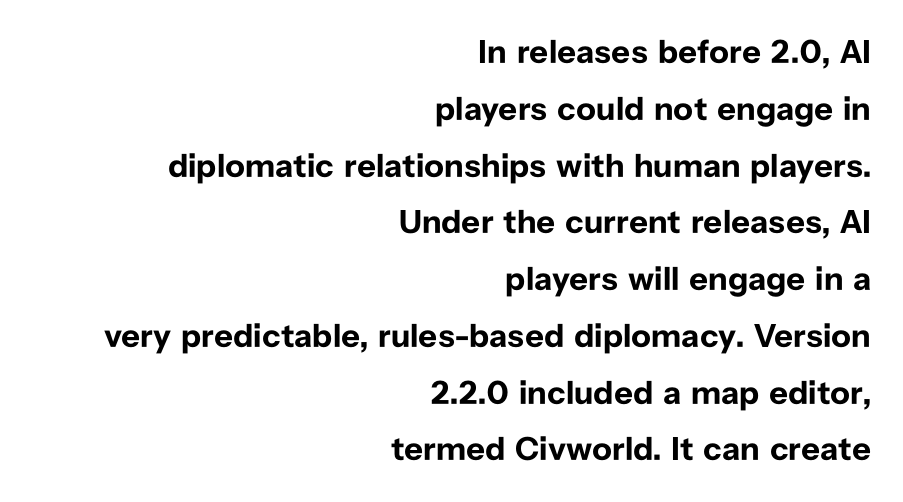
{"serif": "no", "italic": "no", "bold": "yes", "weight": "bold", "width": "normal", "stroke_contrast": "low", "x_height": "medium", "monospaced": "no", "underline": "no", "align": "right", "line_spacing_ratio": 1.72, "letter_spacing": "normal", "letter_spacing_em": 0.0, "glyph_px": 33}
